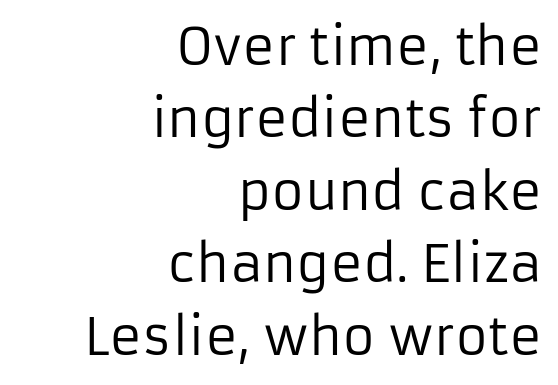
{"serif": "no", "italic": "no", "bold": "no", "weight": "regular", "width": "normal", "stroke_contrast": "low", "x_height": "medium", "monospaced": "no", "underline": "no", "align": "right", "line_spacing": "normal", "line_spacing_ratio": 1.45, "letter_spacing": "normal", "letter_spacing_em": 0.0, "glyph_px": 50}
